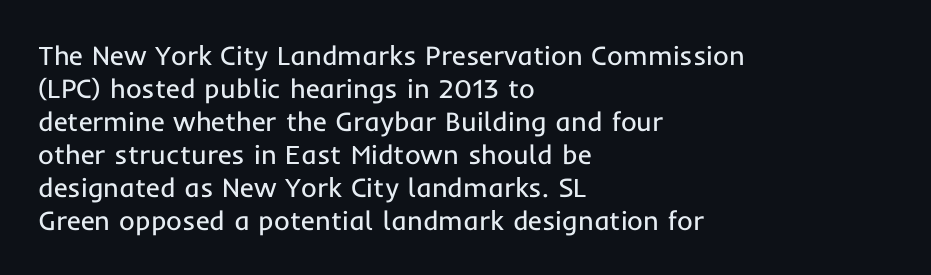
{"italic": "no", "bold": "no", "underline": "no", "align": "left", "line_spacing_ratio": 1.22, "letter_spacing": "normal", "letter_spacing_em": 0.0, "glyph_px": 27}
